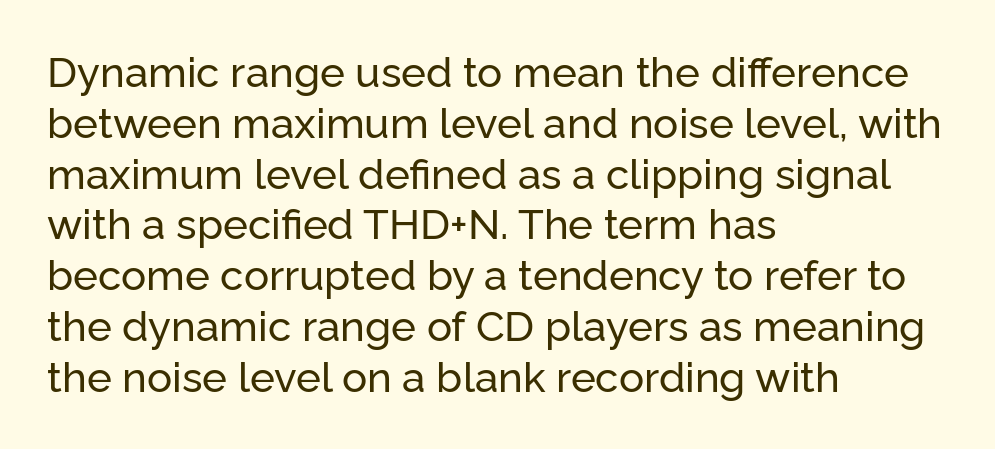
These lines are rendered in a variable-pitch font. The line texture is even and compact thanks to regular tracking. The lettering stays uniformly vertical, giving the passage a roman look. Where is the straight margin? On the left. Check the space under the baseline: it is left empty.
